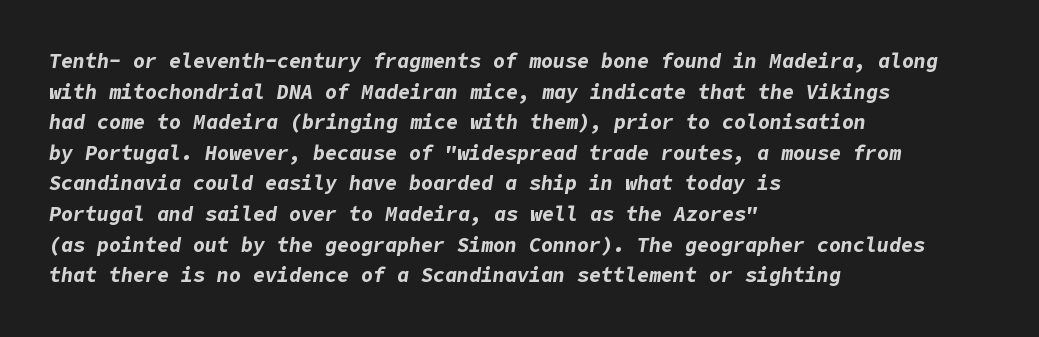
The image shows 20 px bold type, italic (leaning right); set left-aligned, normal line spacing (1.53x), normal letter spacing, not underlined.
